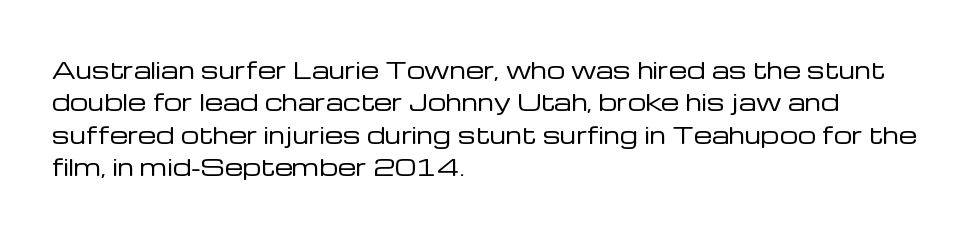
The tracking reads as untouched default to a designer's eye. Layout note: lines flush left. Students, observe: this is what conventionally led text looks like. Underline: absent.
